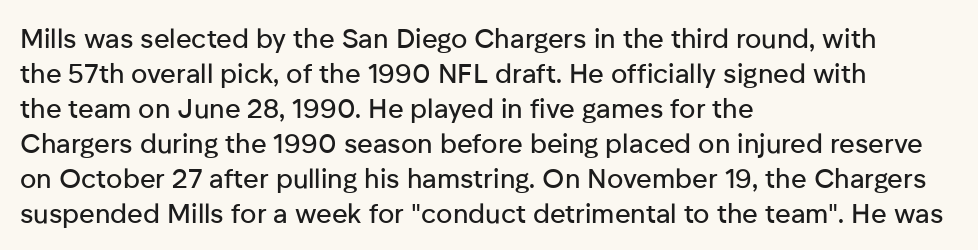
The image shows 27 px text type, upright; set left-aligned, normal line spacing (1.3x), normal letter spacing, not underlined.
